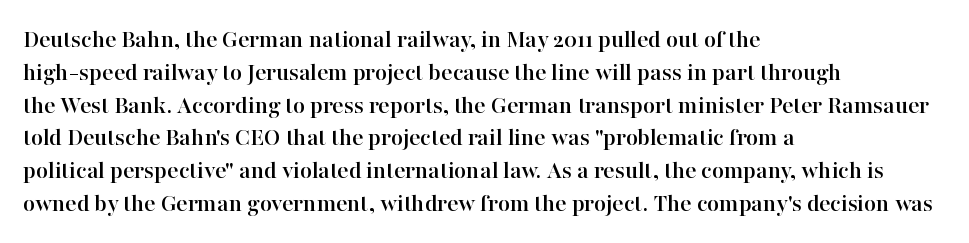
Each new line begins a customary step beneath the previous one. The passage shown is not underscored anywhere. Unlike italic type, these characters show no tilt at all. Casual observation: everything's shoved over to the left.
